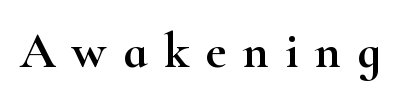
Q: Is the text italic (slanted)? A: No, it is upright.
Q: Is the typeface a serif or a sans-serif typeface? A: Serif.
Q: Is the text underlined? A: No.
Q: Is the spacing between letters normal or unusually wide? A: Unusually wide.
Q: Width (condensed, normal, or wide)? A: Wide.
Q: Stroke contrast? A: High.
Q: x-height? A: Small.
Q: Monospaced? A: No.
